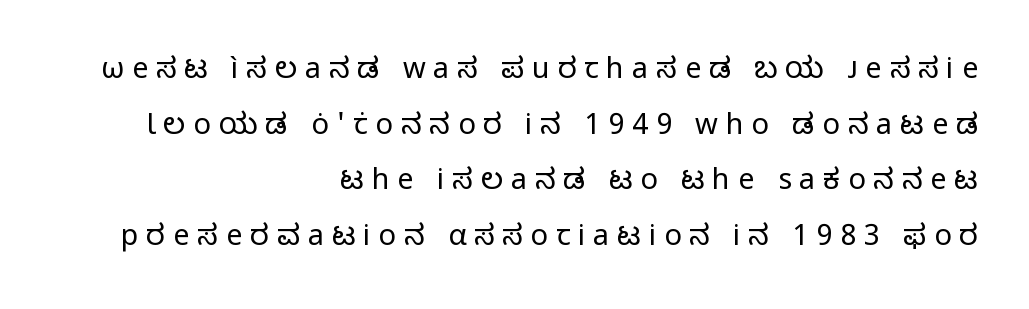
Decoration check: the copy has no underline. The gaps between neighbouring characters are conspicuously large. The ragged edge is on the left, which tells us the setting is flush right. Designer's note — italics off, roman on. Here the designer chose a conventional face with non-uniform glyph widths. Notice the wide empty band between every row — that's loose leading.
